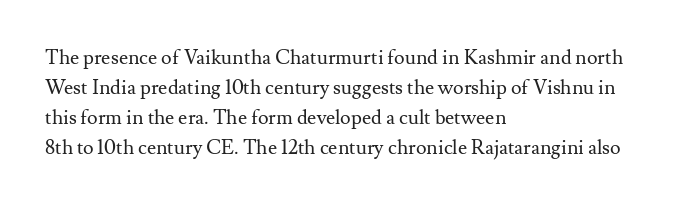
Q: Is the text bold? A: No.
Q: Is the text italic (slanted)? A: No, it is upright.
Q: Is the text underlined? A: No.
Q: How is the paragraph aligned? A: Left-aligned.
Q: Is the spacing between letters normal or unusually wide? A: Normal.
Q: Is the spacing between lines tight, normal or loose? A: Normal.
